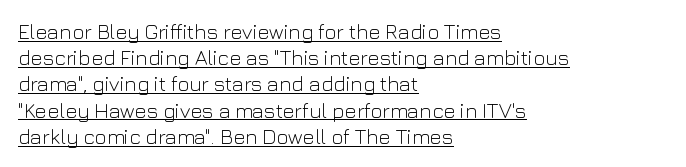
{"italic": "no", "bold": "no", "underline": "yes", "align": "left", "line_spacing": "normal", "line_spacing_ratio": 1.25, "letter_spacing": "normal", "letter_spacing_em": 0.0, "glyph_px": 21}
